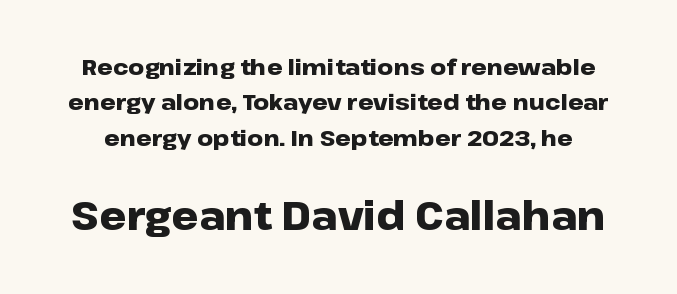
The image shows 39 px heavy, wide sans-serif type, upright; set normal line spacing (1.61x), normal letter spacing, not underlined; the second (bottom) block is 1.77x larger; low stroke contrast and a medium x-height.
